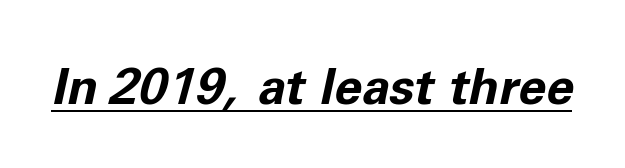
The image shows 50 px bold type, italic (leaning right); set normal letter spacing, underlined; low stroke contrast and a medium x-height.
